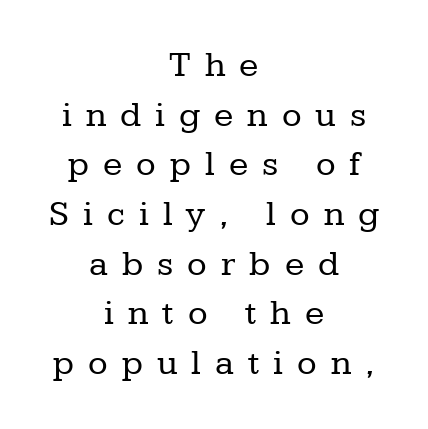
The image shows 36 px regular-weight serif type, upright; set centered, normal line spacing (1.38x), unusually wide letter spacing (+0.39 em), not underlined; low stroke contrast and a medium x-height.
